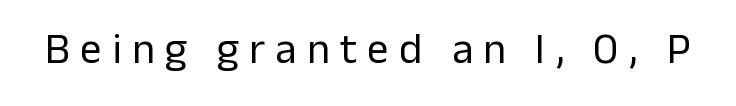
Look at the tracking — it's clearly loosened, letters drifting apart. This is not heavy type; no bold has been used. A bare baseline throughout the passage. Unlike a traditional serif, this face leaves its strokes unadorned. You could not count columns in this text — the font is proportionally spaced. Quick note: not italic, upright.
